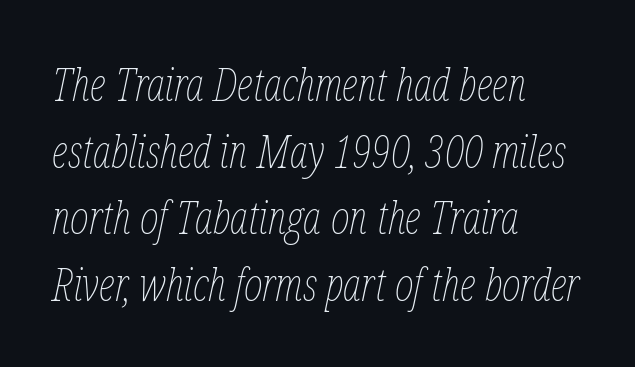
Q: Is the text bold? A: No.
Q: Is the text italic (slanted)? A: Yes, it leans right by about 12 degrees.
Q: Is the text underlined? A: No.
Q: How is the paragraph aligned? A: Left-aligned.
Q: Is the spacing between letters normal or unusually wide? A: Normal.
Q: Is the spacing between lines tight, normal or loose? A: Normal.
Q: Width (condensed, normal, or wide)? A: Condensed.
Q: Stroke contrast? A: Low.
Q: x-height? A: Medium.
Q: Monospaced? A: No.
